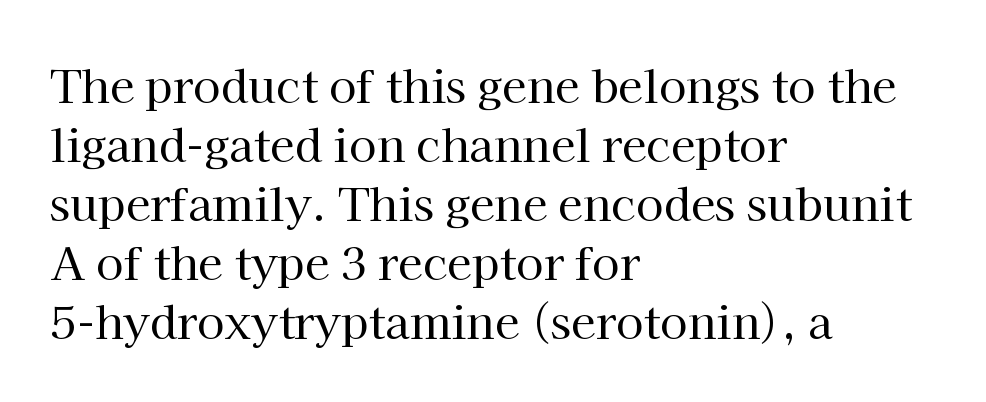
{"serif": "yes", "italic": "no", "bold": "no", "weight": "regular", "width": "normal", "stroke_contrast": "high", "x_height": "medium", "monospaced": "no", "underline": "no", "align": "left", "line_spacing": "normal", "line_spacing_ratio": 1.31, "letter_spacing": "normal", "letter_spacing_em": 0.0, "glyph_px": 45}
